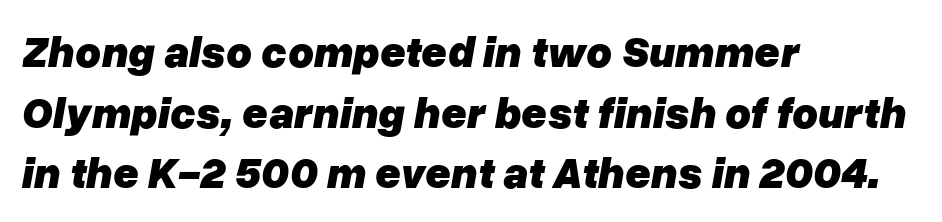
{"italic": "yes", "lean": "right", "slant_degrees": 10, "bold": "yes", "weight": "heavy", "width": "normal", "stroke_contrast": "low", "x_height": "medium", "monospaced": "no", "underline": "no", "align": "left", "line_spacing": "normal", "line_spacing_ratio": 1.38, "letter_spacing": "normal", "letter_spacing_em": 0.0, "glyph_px": 44}
